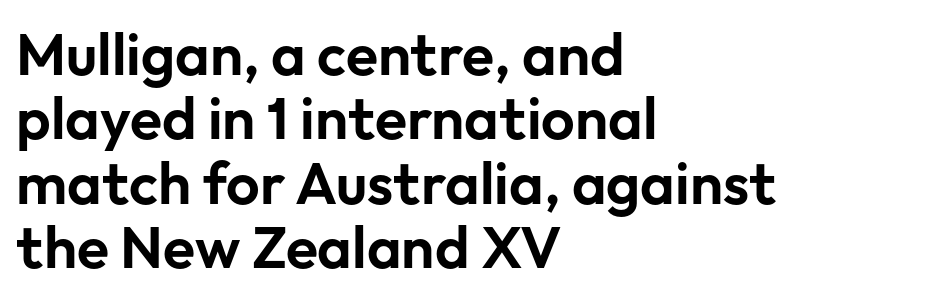
Unlike italic type, these characters show no tilt at all. Anything drawn beneath the words? Only blank space. Is this a fixed-width face? No — the glyphs have proportional, varying widths. The designer went with a sans here, leaving each stem footless.
